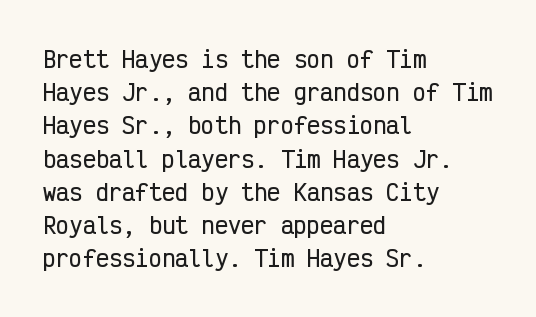
{"italic": "no", "underline": "no", "align": "left", "line_spacing": "normal", "line_spacing_ratio": 1.51, "letter_spacing": "normal", "letter_spacing_em": 0.0, "glyph_px": 22}
